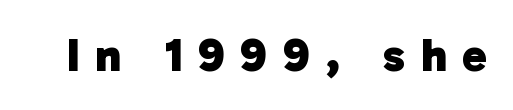
The image shows 47 px heavy sans-serif type; set unusually wide letter spacing (+0.33 em), not underlined; low stroke contrast and a medium x-height.
